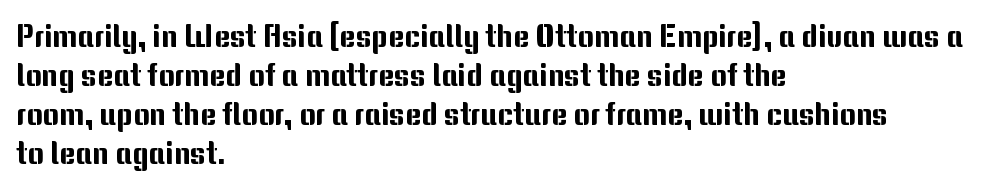
Reading down the column, the eye jumps a familiar distance to each next line. The typography opts for an upright posture over an oblique one. The passage shown is typed in a proportional face where columns would drift. Caption: standard tracking, unaltered. The strip under each line holds only bare page. You can tell from the bare stems that sans-serif type was used.
